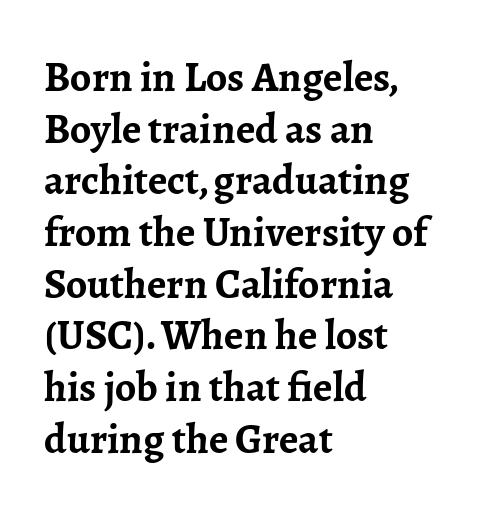
{"serif": "yes", "italic": "no", "bold": "yes", "weight": "semibold", "width": "normal", "stroke_contrast": "low", "x_height": "medium", "monospaced": "no", "underline": "no", "align": "left", "line_spacing_ratio": 1.23, "letter_spacing": "normal", "letter_spacing_em": 0.0, "glyph_px": 42}
